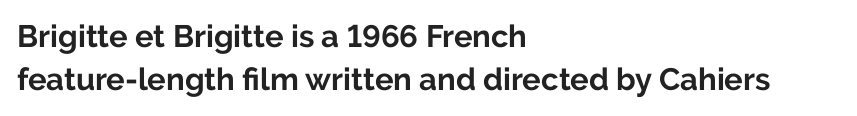
Q: Is the text bold? A: Yes.
Q: Is the text italic (slanted)? A: No, it is upright.
Q: Is the typeface a serif or a sans-serif typeface? A: Sans-serif.
Q: Is the text underlined? A: No.
Q: How is the paragraph aligned? A: Left-aligned.
Q: Is the spacing between letters normal or unusually wide? A: Normal.
Q: Is the spacing between lines tight, normal or loose? A: Normal.
Q: Width (condensed, normal, or wide)? A: Normal.
Q: Stroke contrast? A: Low.
Q: x-height? A: Medium.
Q: Monospaced? A: No.
